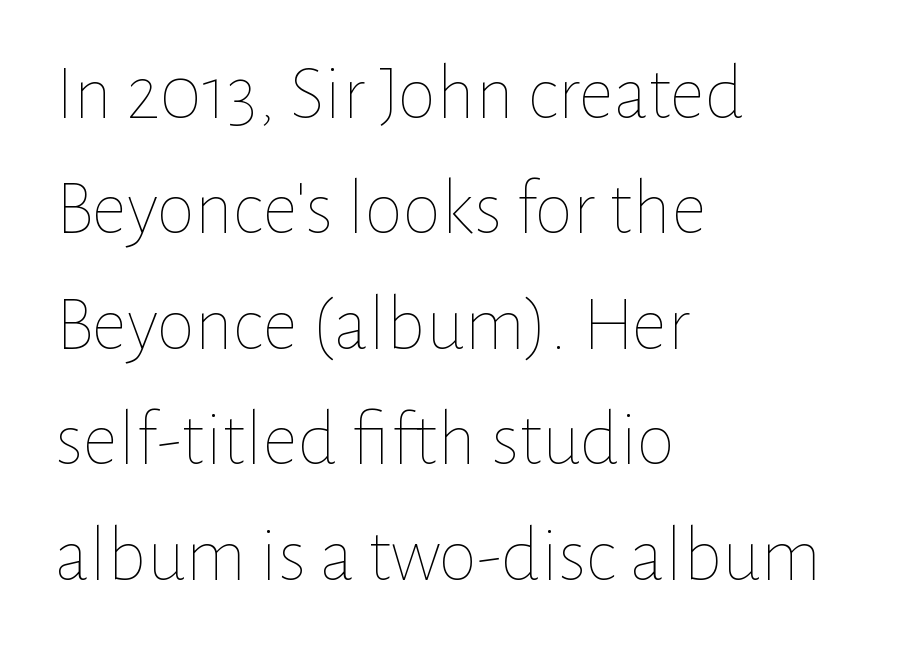
The image shows 78 px thin type, upright; set left-aligned, normal line spacing (1.48x), normal letter spacing, not underlined; low stroke contrast and a medium x-height.
